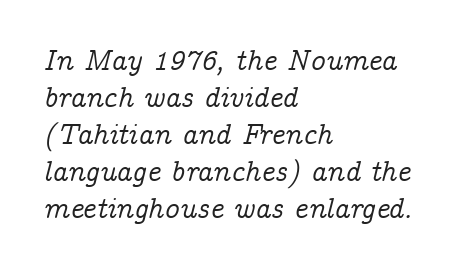
The image shows 29 px serif type, italic (leaning right); set left-aligned, normal line spacing (1.28x), normal letter spacing, not underlined; low stroke contrast and a medium x-height.
